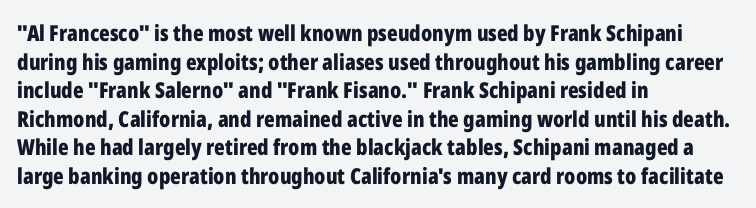
The image shows 22 px bold type, upright; set left-aligned, normal line spacing (1.3x), normal letter spacing, not underlined.
